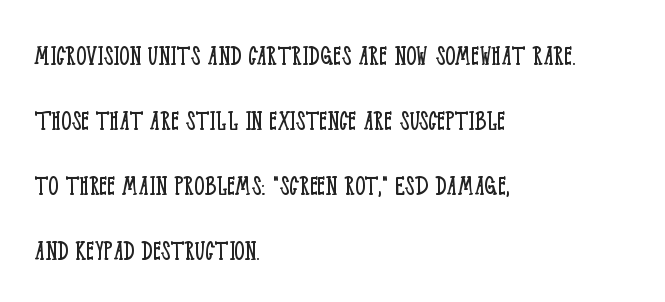
{"serif": "yes", "italic": "no", "bold": "no", "weight": "light", "width": "condensed", "stroke_contrast": "low", "x_height": "large", "monospaced": "no", "underline": "no", "align": "left", "line_spacing": "loose", "line_spacing_ratio": 2.1, "letter_spacing": "normal", "letter_spacing_em": 0.0, "glyph_px": 31}
